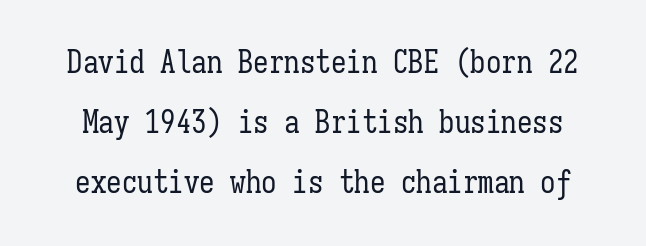
Honestly, the rows look like they've been pulled way apart. The string is rendered with underlining switched off. Caption: standard tracking, unaltered. Looks like terminal output: every glyph gets an equal slot. This is not heavy type; no bold has been used. Quick note: not italic, upright.
